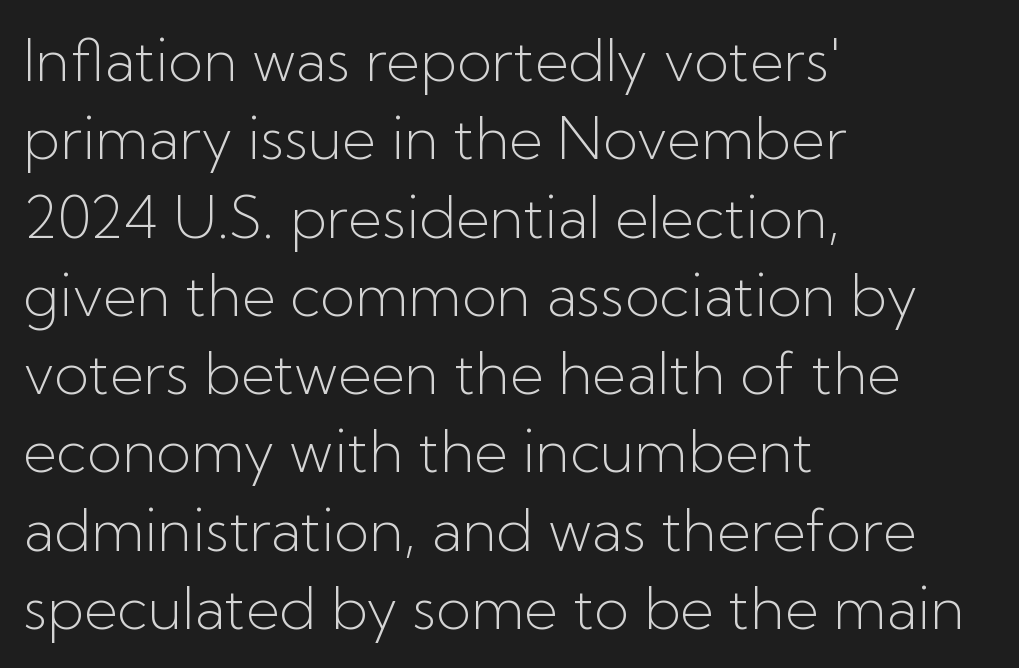
Spacing verdict: proportional, widths tailored to each character. Unbolded letterforms with no extra heft. The line texture is even and compact thanks to regular tracking. Each line starts at the same left margin while the right side varies.
